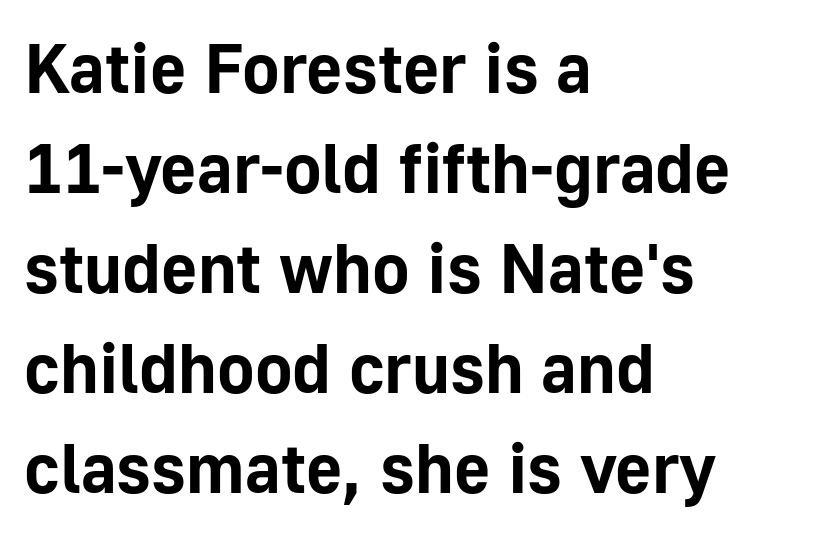
The image shows 70 px bold sans-serif type, upright; set left-aligned, normal line spacing (1.43x), normal letter spacing, not underlined; low stroke contrast and a medium x-height.
